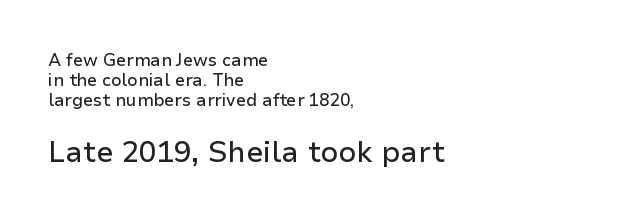
Q: Is the text italic (slanted)? A: No, it is upright.
Q: Is the typeface a serif or a sans-serif typeface? A: Sans-serif.
Q: Is the text underlined? A: No.
Q: How is the paragraph aligned? A: Left-aligned.
Q: Is the spacing between letters normal or unusually wide? A: Normal.
Q: Which block of text is set in a larger size, the first (top) or the second (bottom)? A: The second (bottom) one.
Q: Width (condensed, normal, or wide)? A: Normal.
Q: Stroke contrast? A: Low.
Q: x-height? A: Medium.
Q: Monospaced? A: No.
